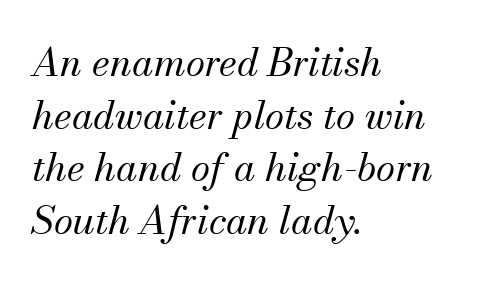
{"serif": "yes", "italic": "yes", "lean": "right", "slant_degrees": 13, "bold": "no", "weight": "regular", "width": "normal", "stroke_contrast": "medium", "x_height": "small", "monospaced": "no", "underline": "no", "align": "left", "line_spacing": "normal", "line_spacing_ratio": 1.35, "letter_spacing": "normal", "letter_spacing_em": 0.0, "glyph_px": 39}
